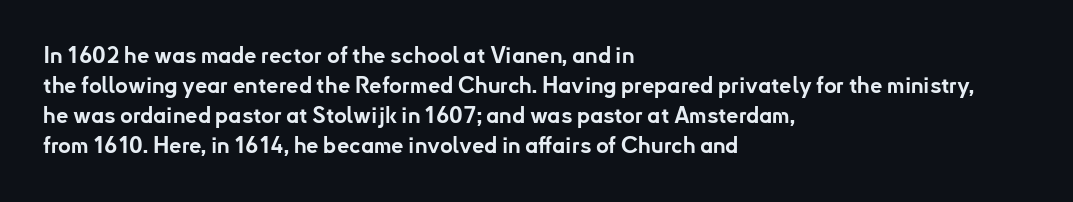
{"italic": "no", "bold": "yes", "underline": "no", "align": "left", "line_spacing": "normal", "line_spacing_ratio": 1.37, "letter_spacing": "normal", "letter_spacing_em": 0.0, "glyph_px": 22}
